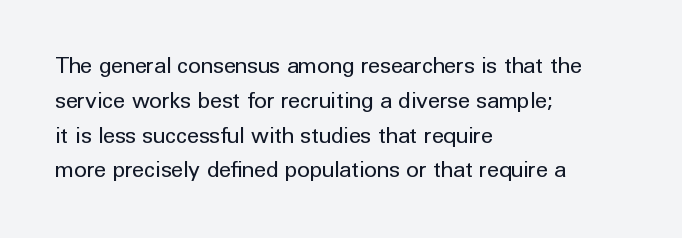
{"italic": "no", "bold": "no", "underline": "no", "align": "left", "line_spacing": "normal", "line_spacing_ratio": 1.58, "letter_spacing": "normal", "letter_spacing_em": 0.0, "glyph_px": 22}
